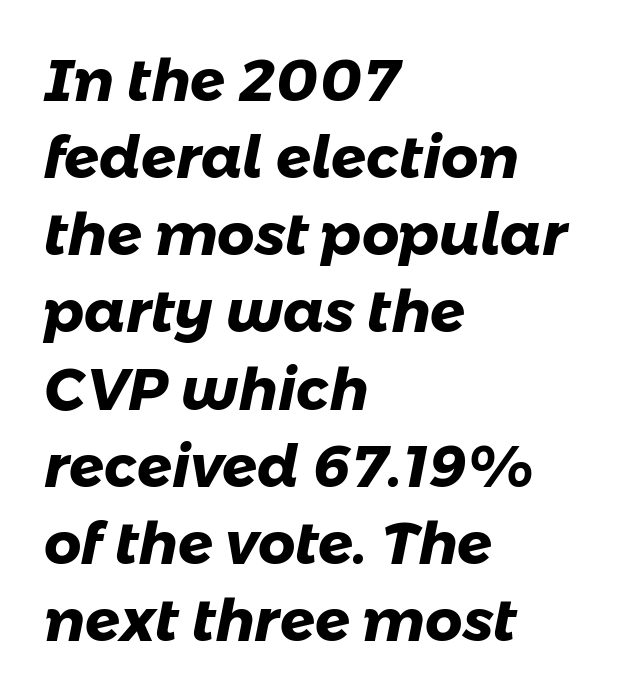
Spacing between characters is what you'd get straight out of the box. The space beneath each line is pristine and unruled. Heavy, bold letterforms. Spacing verdict: proportional, widths tailored to each character.
